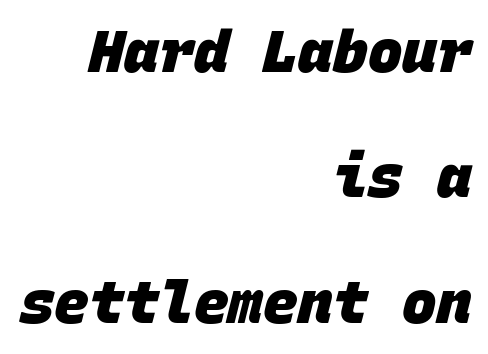
The image shows 58 px heavy sans-serif type, monospaced; set right-aligned, loose line spacing (2.16x), normal letter spacing, not underlined; low stroke contrast and a large x-height.
